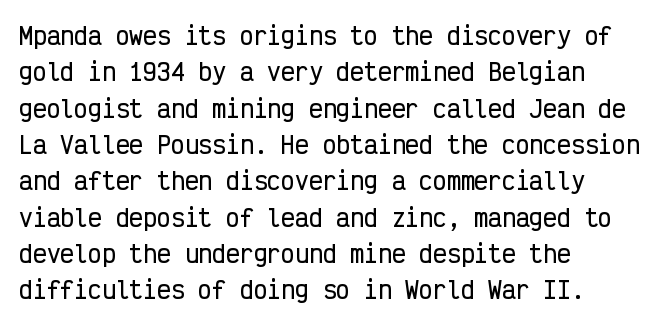
Q: Is the text italic (slanted)? A: No, it is upright.
Q: Is the text underlined? A: No.
Q: How is the paragraph aligned? A: Left-aligned.
Q: Is the spacing between letters normal or unusually wide? A: Normal.
Q: Is the spacing between lines tight, normal or loose? A: Normal.
